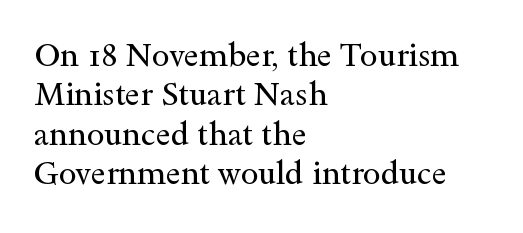
Q: Is the text bold? A: No.
Q: Is the text italic (slanted)? A: No, it is upright.
Q: Is the typeface a serif or a sans-serif typeface? A: Serif.
Q: Is the text underlined? A: No.
Q: How is the paragraph aligned? A: Left-aligned.
Q: Is the spacing between letters normal or unusually wide? A: Normal.
Q: Width (condensed, normal, or wide)? A: Wide.
Q: x-height? A: Small.
Q: Monospaced? A: No.
